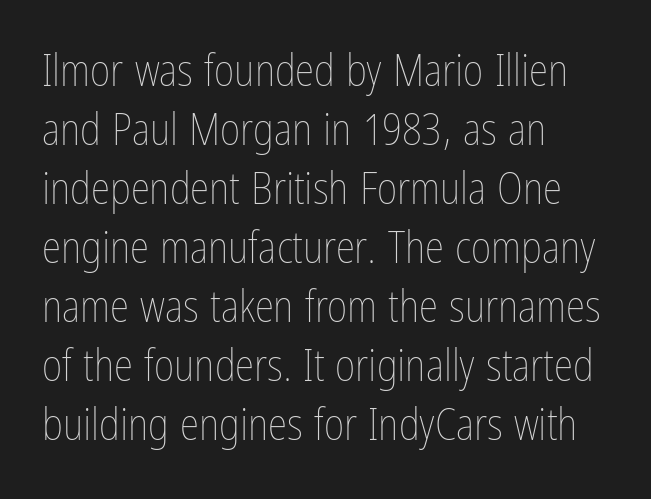
Bare-footed words on every line. Students, note that the glyphs here touch the page at normal intervals. This rendering uses left alignment, leaving the right contour irregular. The strokes carry an ordinary text weight at most. If you measured baseline to baseline, you'd find a middling distance. You can tell it's not italic because the verticals are truly vertical.
